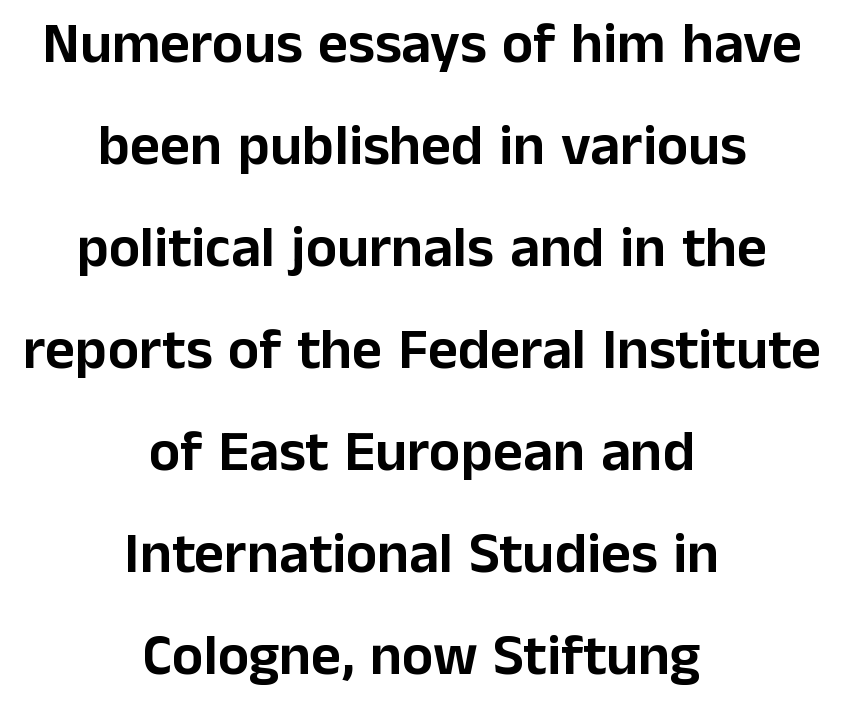
Q: Is the text italic (slanted)? A: No, it is upright.
Q: Is the typeface a serif or a sans-serif typeface? A: Sans-serif.
Q: Is the text underlined? A: No.
Q: How is the paragraph aligned? A: Centered.
Q: Is the spacing between letters normal or unusually wide? A: Normal.
Q: Width (condensed, normal, or wide)? A: Normal.
Q: Stroke contrast? A: Low.
Q: x-height? A: Medium.
Q: Monospaced? A: No.
